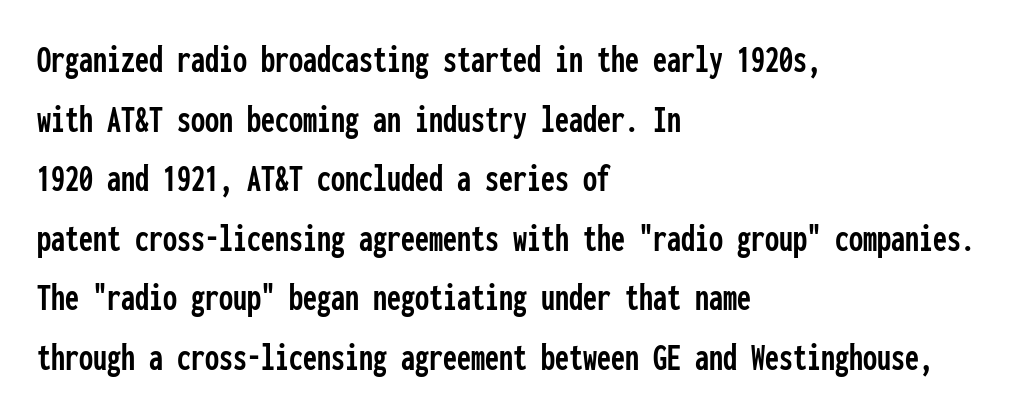
{"serif": "no", "italic": "no", "width": "condensed", "stroke_contrast": "low", "x_height": "medium", "monospaced": "yes", "underline": "no", "align": "left", "line_spacing": "normal", "line_spacing_ratio": 1.49, "letter_spacing": "normal", "letter_spacing_em": 0.0, "glyph_px": 40}
